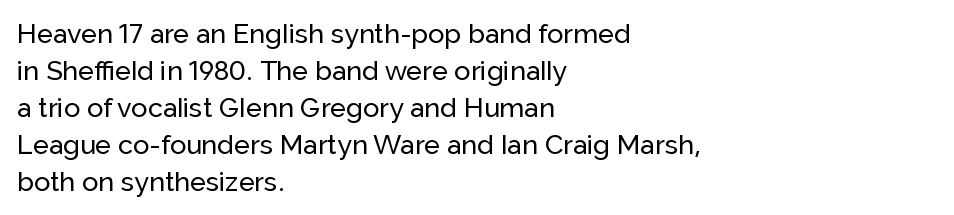
A typesetter would call this zero additional tracking. Notice how descenders clear the ascenders below comfortably — that's standard leading. Ordinary non-slanted type is in use. Letters rest on an invisible, unmarked baseline.
